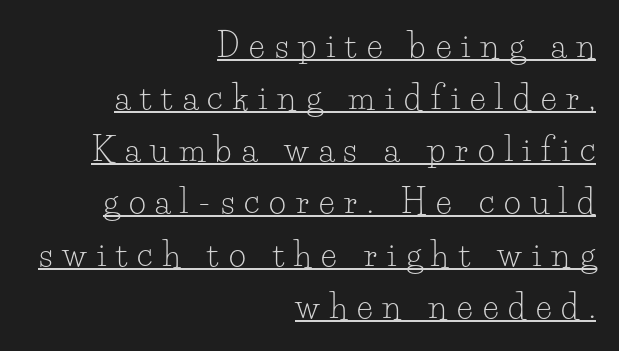
Q: Is the text bold? A: No.
Q: Is the text italic (slanted)? A: No, it is upright.
Q: Is the typeface a serif or a sans-serif typeface? A: Serif.
Q: Is the text underlined? A: Yes.
Q: How is the paragraph aligned? A: Right-aligned.
Q: Is the spacing between letters normal or unusually wide? A: Unusually wide.
Q: Is the spacing between lines tight, normal or loose? A: Normal.
Q: Width (condensed, normal, or wide)? A: Normal.
Q: Stroke contrast? A: Low.
Q: x-height? A: Small.
Q: Monospaced? A: No.
